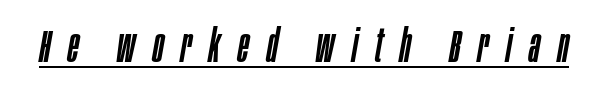
Q: Is the text italic (slanted)? A: Yes, it leans right by about 10 degrees.
Q: Is the text underlined? A: Yes.
Q: Is the spacing between letters normal or unusually wide? A: Unusually wide.
Q: Width (condensed, normal, or wide)? A: Condensed.
Q: Stroke contrast? A: Low.
Q: x-height? A: Large.
Q: Monospaced? A: No.
